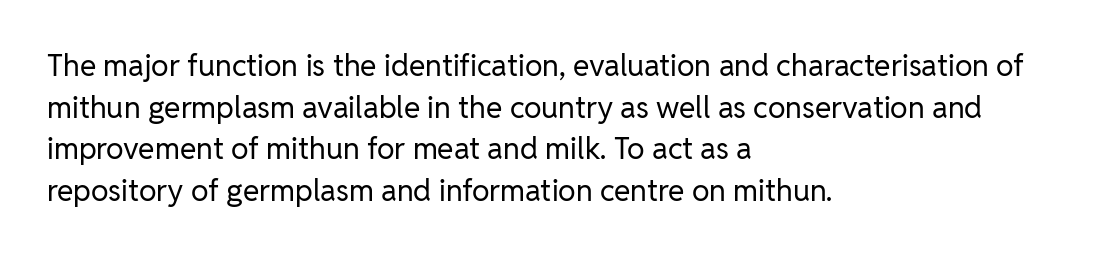
The image shows 30 px regular-weight sans-serif type, upright; set left-aligned, normal line spacing (1.39x), normal letter spacing, not underlined; low stroke contrast and a medium x-height.
